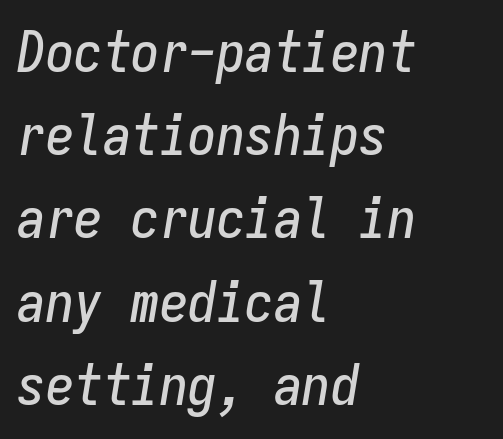
{"italic": "yes", "lean": "right", "slant_degrees": 9, "width": "condensed", "stroke_contrast": "low", "x_height": "medium", "monospaced": "yes", "underline": "no", "align": "left", "line_spacing": "normal", "line_spacing_ratio": 1.46, "letter_spacing": "normal", "letter_spacing_em": 0.0, "glyph_px": 57}
